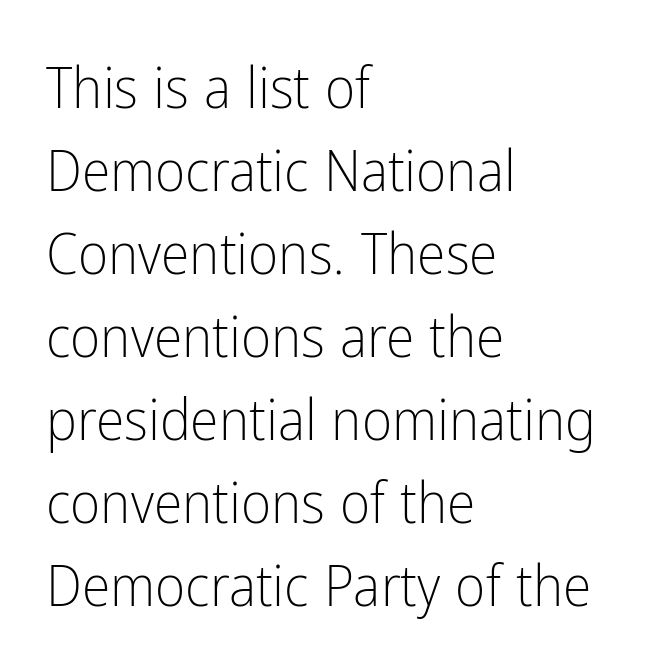
The image shows 58 px light, condensed sans-serif type, upright; set left-aligned, normal line spacing (1.43x), normal letter spacing, not underlined; low stroke contrast and a medium x-height.
